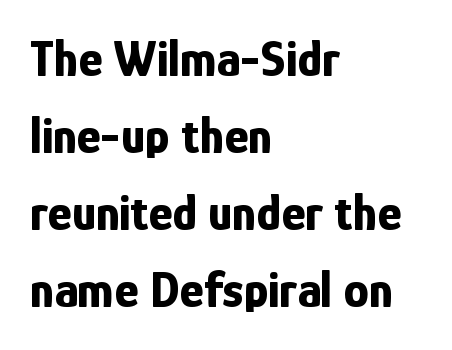
The rendering anchors every line to the left-hand side. The strokes are fattened all the way to bold. Letters rest on an invisible, unmarked baseline. Observe the absence of serifs on each vertical stroke in this sample.
